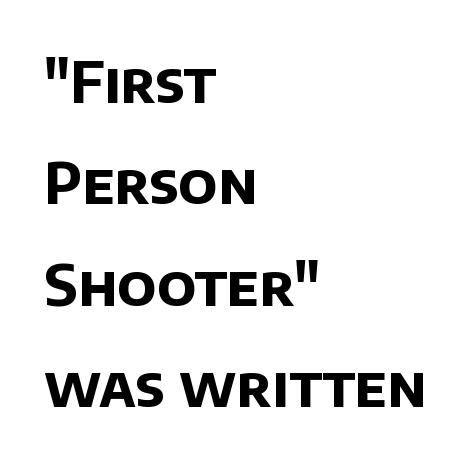
The image shows 57 px bold sans-serif type; set left-aligned, line spacing 1.78x, normal letter spacing, not underlined; low stroke contrast and a large x-height.
